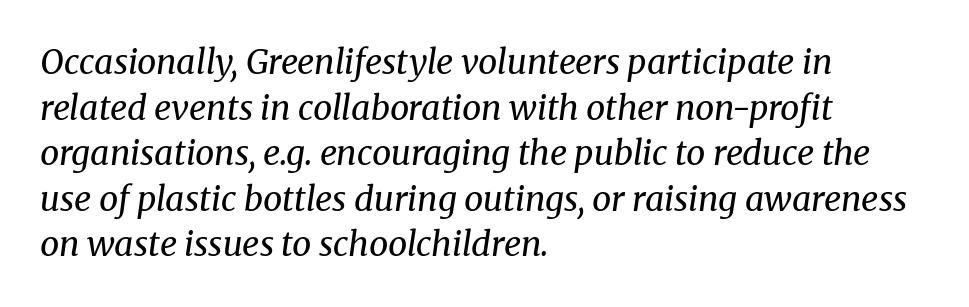
The image shows 34 px regular-weight serif type, italic (leaning right); set left-aligned, normal line spacing (1.34x), normal letter spacing, not underlined; medium stroke contrast and a medium x-height.
